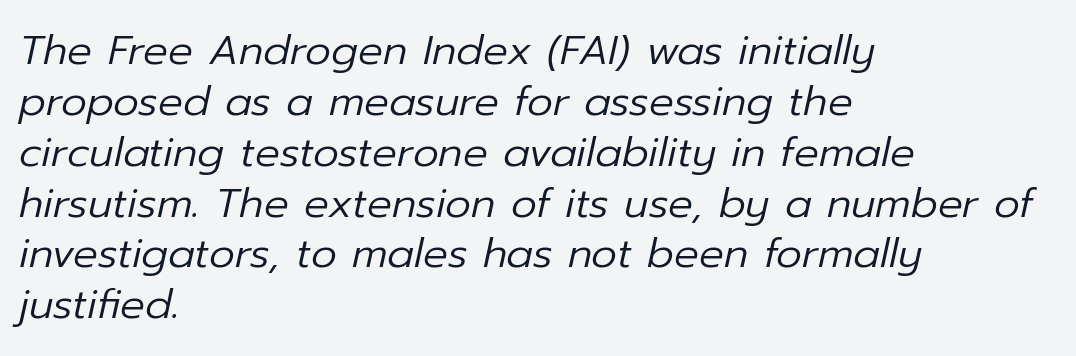
{"italic": "yes", "lean": "right", "slant_degrees": 12, "bold": "no", "weight": "regular", "width": "normal", "stroke_contrast": "low", "x_height": "medium", "monospaced": "no", "underline": "no", "align": "left", "line_spacing_ratio": 1.24, "letter_spacing": "normal", "letter_spacing_em": 0.0, "glyph_px": 41}
